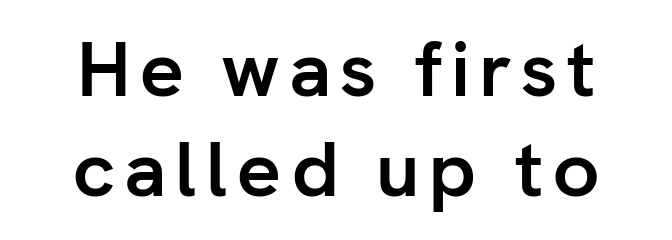
{"serif": "no", "italic": "no", "bold": "yes", "weight": "semibold", "width": "normal", "stroke_contrast": "low", "x_height": "medium", "monospaced": "no", "underline": "no", "align": "center", "line_spacing": "normal", "line_spacing_ratio": 1.28, "glyph_px": 78}
